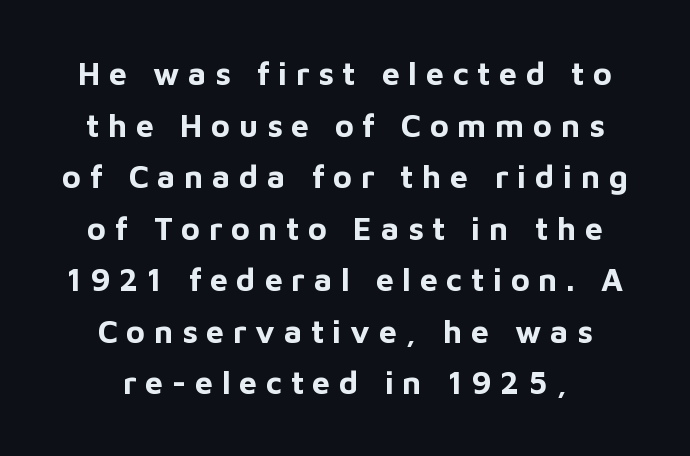
The image shows 32 px bold sans-serif type, upright; set normal line spacing (1.61x), unusually wide letter spacing (+0.27 em), not underlined; low stroke contrast and a medium x-height.
